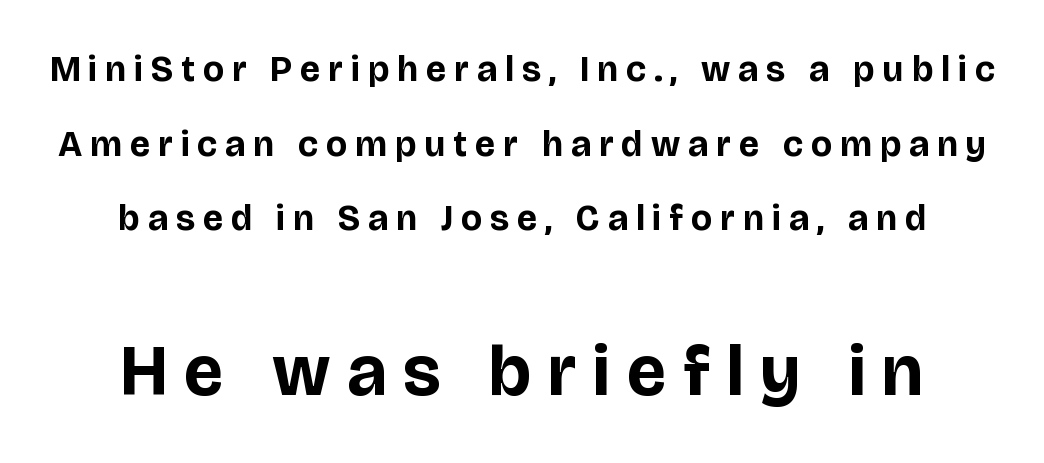
The space beneath each line is pristine and unruled. Letter spacing: wide. Chunky letters — that's bold for sure. The emphasis by scale lands on block number two, below. One-word summary of the alignment: center.
